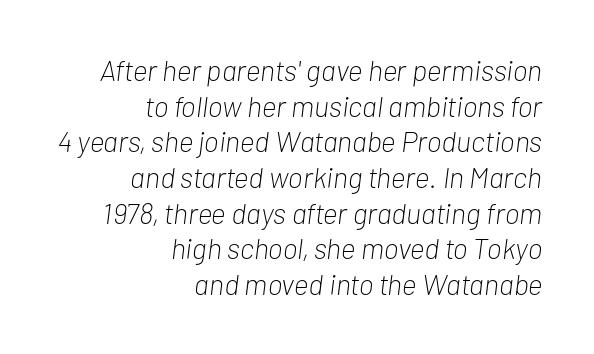
The image shows 29 px light, condensed type, italic (leaning right); set right-aligned, line spacing 1.23x, normal letter spacing, not underlined; low stroke contrast and a medium x-height.
